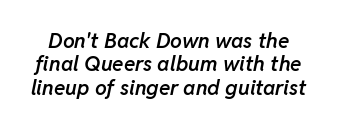
{"italic": "yes", "lean": "right", "slant_degrees": 11, "bold": "semi", "underline": "no", "line_spacing": "tight", "line_spacing_ratio": 1.11, "letter_spacing": "normal", "letter_spacing_em": 0.0, "glyph_px": 21}
